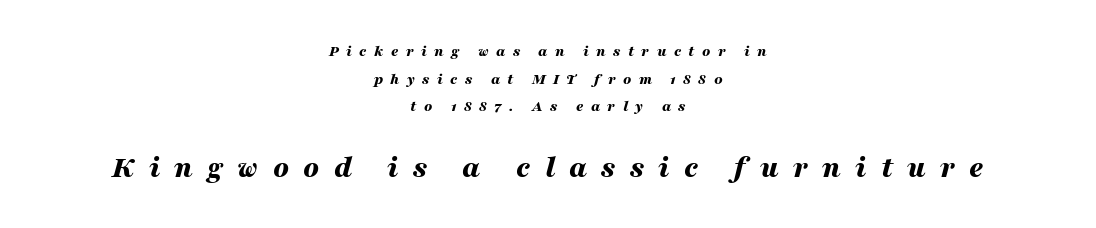
Q: Is the text bold? A: Yes.
Q: Is the text italic (slanted)? A: Yes, it leans right by about 16 degrees.
Q: Is the text underlined? A: No.
Q: How is the paragraph aligned? A: Centered.
Q: Is the spacing between letters normal or unusually wide? A: Unusually wide.
Q: Which block of text is set in a larger size, the first (top) or the second (bottom)? A: The second (bottom) one.
Q: Width (condensed, normal, or wide)? A: Wide.
Q: Stroke contrast? A: Medium.
Q: x-height? A: Medium.
Q: Monospaced? A: No.
